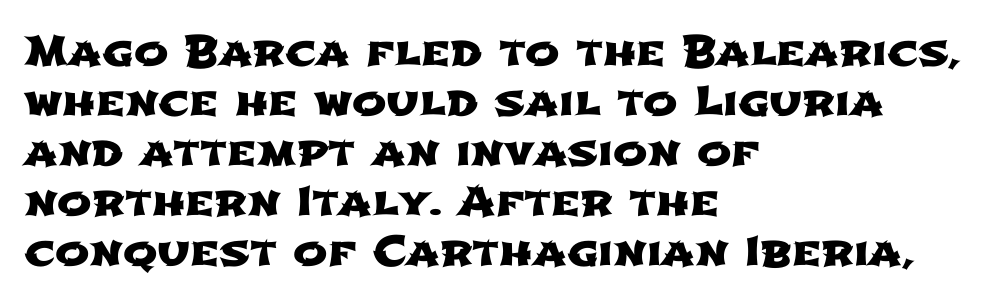
{"serif": "no", "width": "wide", "stroke_contrast": "low", "x_height": "medium", "monospaced": "no", "underline": "no", "align": "left", "line_spacing_ratio": 1.22, "letter_spacing": "normal", "letter_spacing_em": 0.0, "glyph_px": 41}
